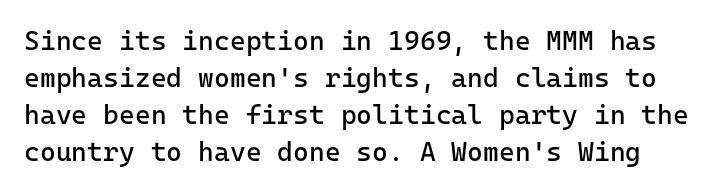
{"italic": "no", "bold": "no", "underline": "no", "line_spacing": "normal", "line_spacing_ratio": 1.37, "letter_spacing": "normal", "letter_spacing_em": 0.0, "glyph_px": 27}
